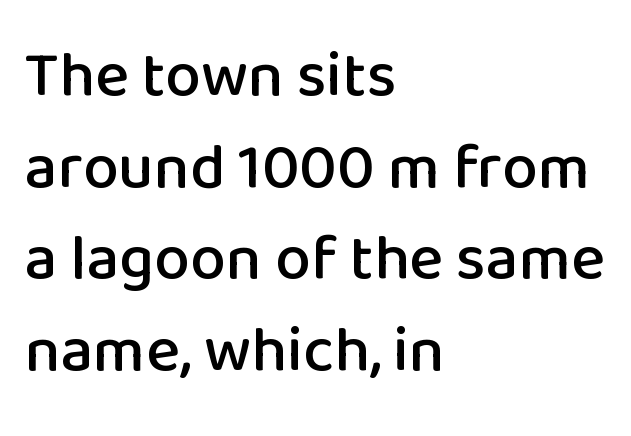
{"serif": "no", "italic": "no", "width": "normal", "stroke_contrast": "low", "x_height": "medium", "monospaced": "no", "underline": "no", "align": "left", "line_spacing": "normal", "line_spacing_ratio": 1.43, "letter_spacing": "normal", "letter_spacing_em": 0.0, "glyph_px": 64}
